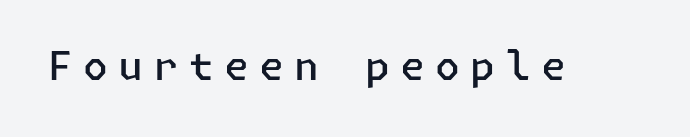
Q: Is the text bold? A: Semi-bold.
Q: Is the text italic (slanted)? A: No, it is upright.
Q: Is the typeface a serif or a sans-serif typeface? A: Sans-serif.
Q: Is the text underlined? A: No.
Q: Is the spacing between letters normal or unusually wide? A: Unusually wide.
Q: Width (condensed, normal, or wide)? A: Normal.
Q: Stroke contrast? A: Low.
Q: x-height? A: Medium.
